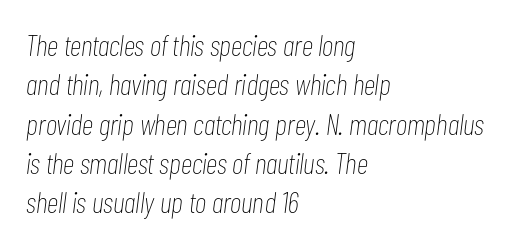
Lines of text with bare space underneath. The whole block is typeset with a tilt. The passage shown is typed in a proportional face where columns would drift. No extra ink here — the face is not bold.
